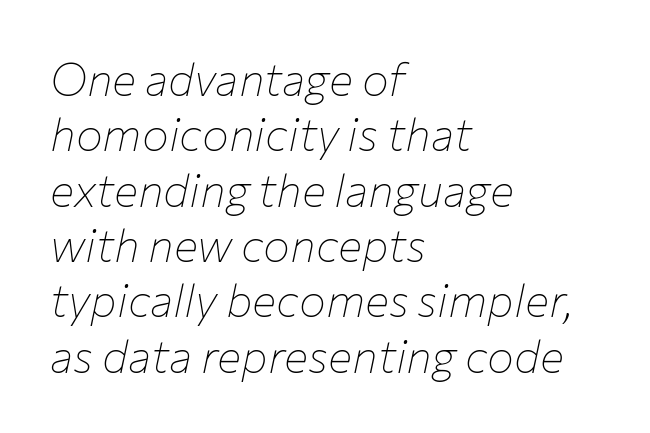
The image shows 45 px thin type, italic (leaning right); set left-aligned, line spacing 1.23x, normal letter spacing, not underlined; low stroke contrast and a medium x-height.
